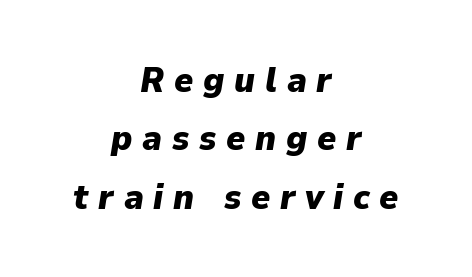
The image shows 36 px heavy type, italic (leaning right); set centered, normal line spacing (1.62x), unusually wide letter spacing (+0.27 em), not underlined; low stroke contrast and a medium x-height.
